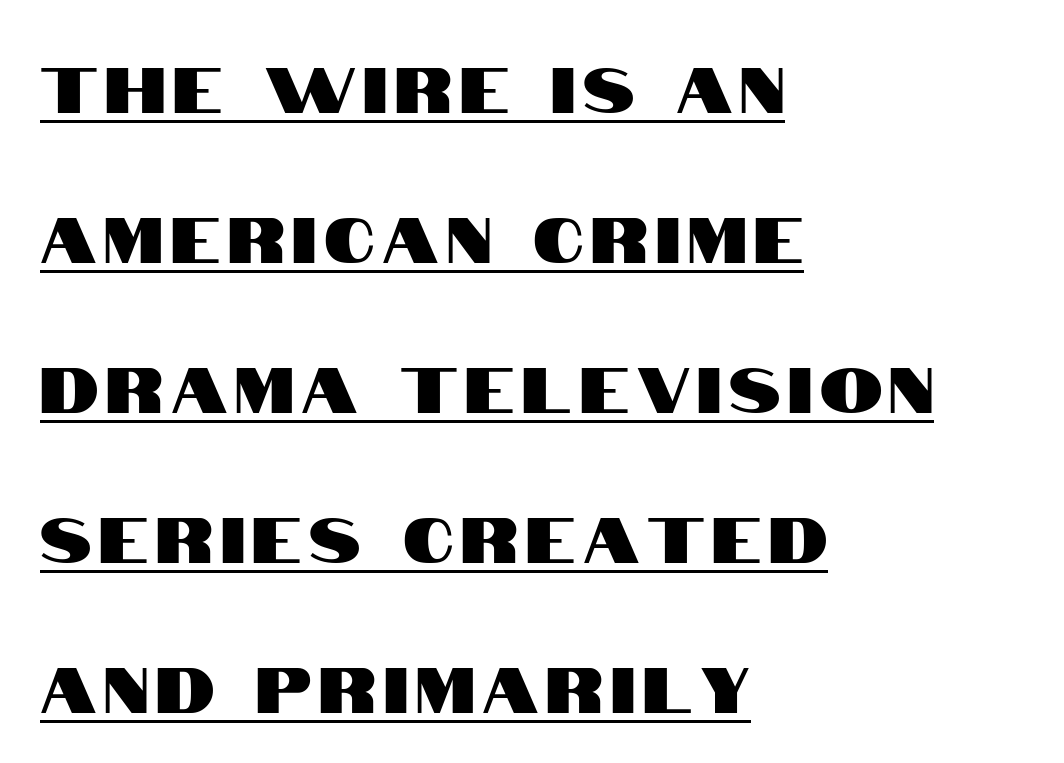
{"serif": "no", "italic": "no", "width": "condensed", "stroke_contrast": "high", "x_height": "large", "monospaced": "no", "underline": "yes", "align": "left", "line_spacing": "loose", "line_spacing_ratio": 2.38, "glyph_px": 63}
